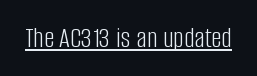
These characters rest on top of a visible drawn line. The letters carry no serifs — their stems end cleanly without finishing strokes. In terms of letterspacing, this is plain default setting. A quiet, ordinary-to-light weight characterises the typeface. Looks like regular typesetting: each glyph gets only the width it needs.
